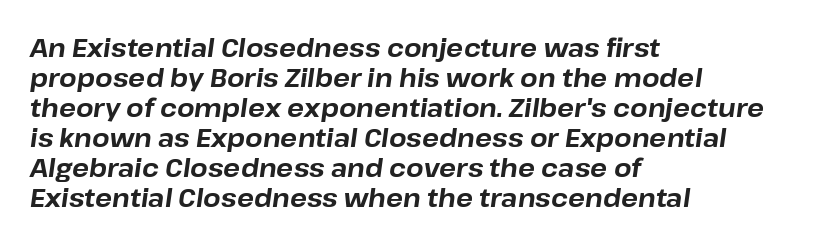
The image shows 25 px bold type, italic (leaning right); set left-aligned, line spacing 1.2x, normal letter spacing, not underlined.
